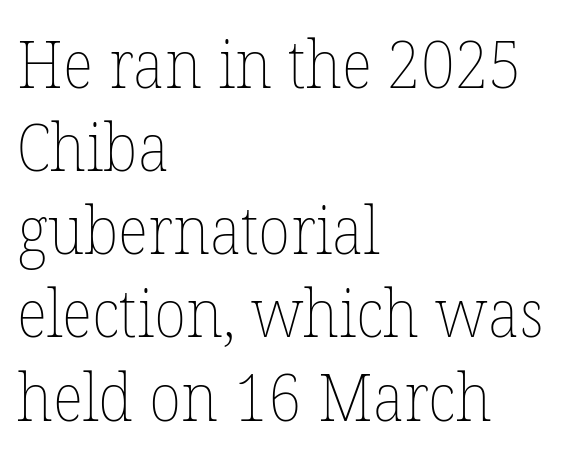
Caption: multi-line text, flush left, ragged right. A typesetter would mark this as roman, not italic. Vertical stems look standard width or narrower in stroke. Underlining? Definitely not there. Caption: standard tracking, unaltered. A normal amount of white space separates one row of letters from the next.
